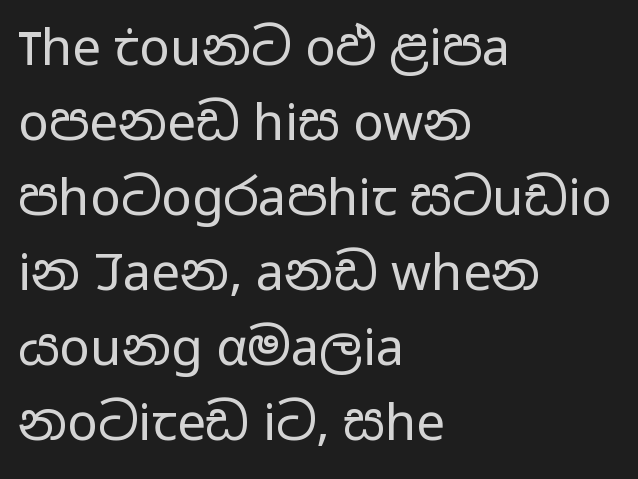
The image shows 51 px regular-weight, wide sans-serif type, upright; set left-aligned, normal line spacing (1.47x), normal letter spacing, not underlined; low stroke contrast and a medium x-height.
